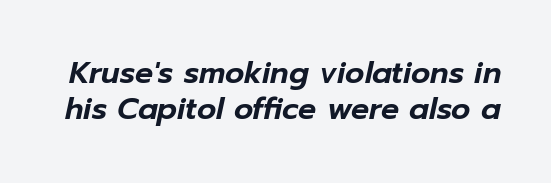
The image shows 30 px text type, italic (leaning right); set line spacing 1.21x, normal letter spacing, not underlined; low stroke contrast and a medium x-height.
